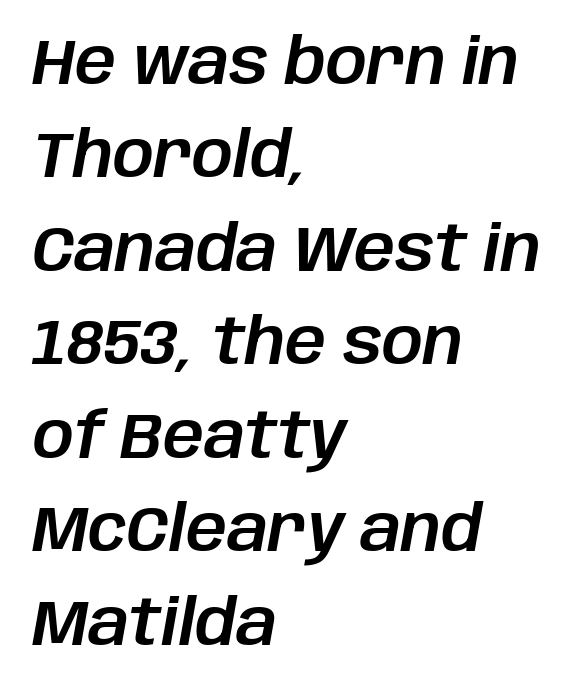
The image shows 64 px text type, italic (leaning right); set left-aligned, normal line spacing (1.46x), normal letter spacing, not underlined; low stroke contrast and a large x-height.
